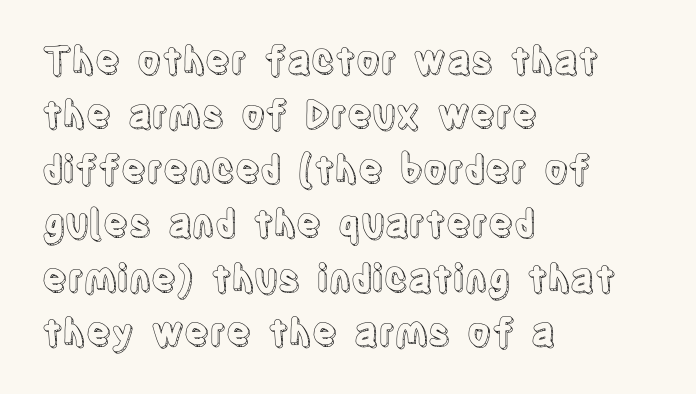
Nobody touched the tracking dial on this one. The passage is arranged the way most books set body copy — flush left. The passage shown stacks its lines at a standard gap. Do the characters align in a grid? No, the font is proportional. It's the straight-up-and-down kind of type.
